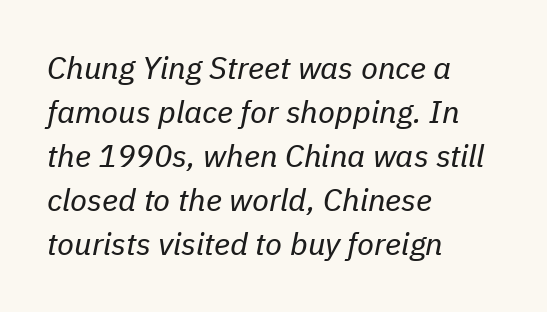
The image shows 31 px regular-weight type, italic (leaning right); set left-aligned, normal line spacing (1.42x), normal letter spacing, not underlined; low stroke contrast and a medium x-height.
